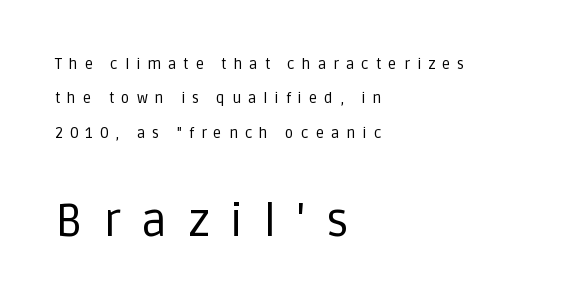
The image shows 45 px regular-weight sans-serif type, upright; set left-aligned, loose line spacing (2.29x), unusually wide letter spacing (+0.46 em), not underlined; the second (bottom) block is 3.0x larger; low stroke contrast and a large x-height.
